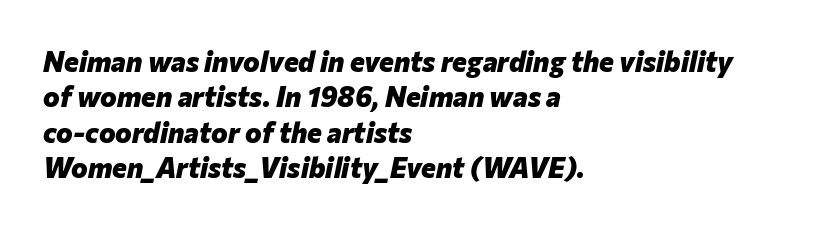
{"italic": "yes", "lean": "right", "slant_degrees": 12, "bold": "yes", "weight": "heavy", "width": "normal", "stroke_contrast": "low", "x_height": "medium", "monospaced": "no", "underline": "no", "align": "left", "line_spacing": "normal", "line_spacing_ratio": 1.26, "letter_spacing": "normal", "letter_spacing_em": 0.0, "glyph_px": 28}
